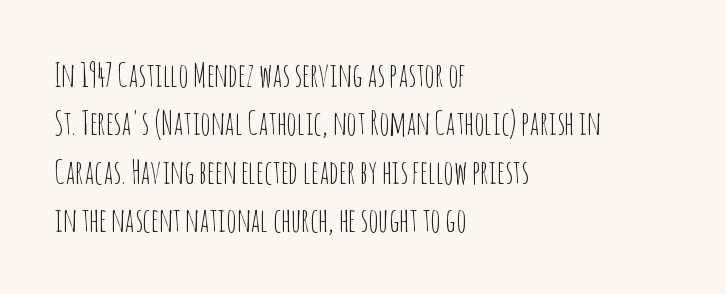
Q: Is the text bold? A: No.
Q: Is the text italic (slanted)? A: No, it is upright.
Q: Is the typeface a serif or a sans-serif typeface? A: Sans-serif.
Q: Is the text underlined? A: No.
Q: How is the paragraph aligned? A: Left-aligned.
Q: Is the spacing between letters normal or unusually wide? A: Normal.
Q: Is the spacing between lines tight, normal or loose? A: Normal.
Q: Width (condensed, normal, or wide)? A: Condensed.
Q: Stroke contrast? A: Low.
Q: x-height? A: Large.
Q: Monospaced? A: No.
